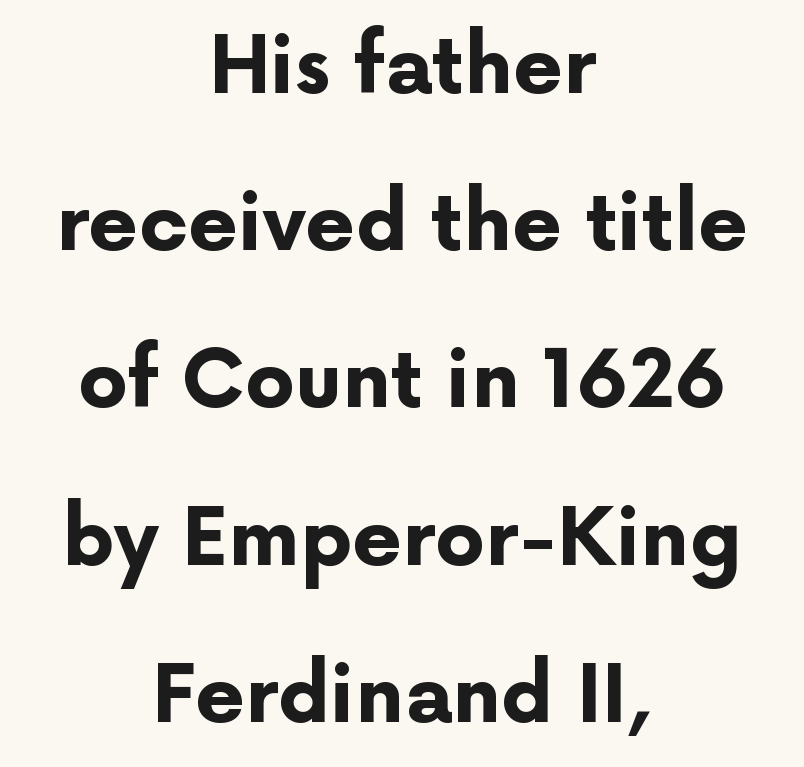
The space between consecutive lines is lavish. Standard letterfit; no display-style spreading of the glyphs. A roman cut, with each character standing at attention. Character widths vary here, with narrow letters taking less room than wide ones.
